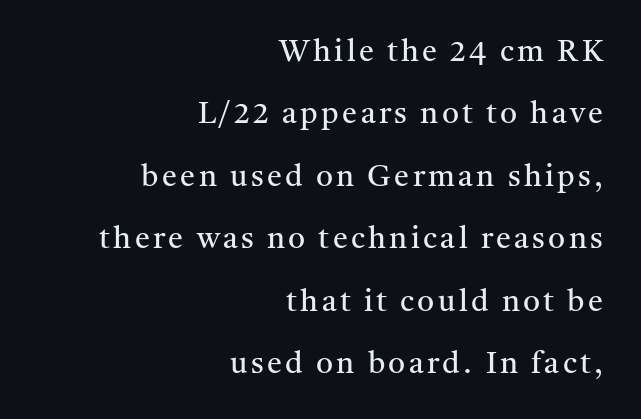
Q: Is the text bold? A: No.
Q: Is the text italic (slanted)? A: No, it is upright.
Q: Is the typeface a serif or a sans-serif typeface? A: Serif.
Q: Is the text underlined? A: No.
Q: How is the paragraph aligned? A: Right-aligned.
Q: Is the spacing between lines tight, normal or loose? A: Loose.
Q: Width (condensed, normal, or wide)? A: Normal.
Q: Stroke contrast? A: Medium.
Q: x-height? A: Medium.
Q: Monospaced? A: No.
